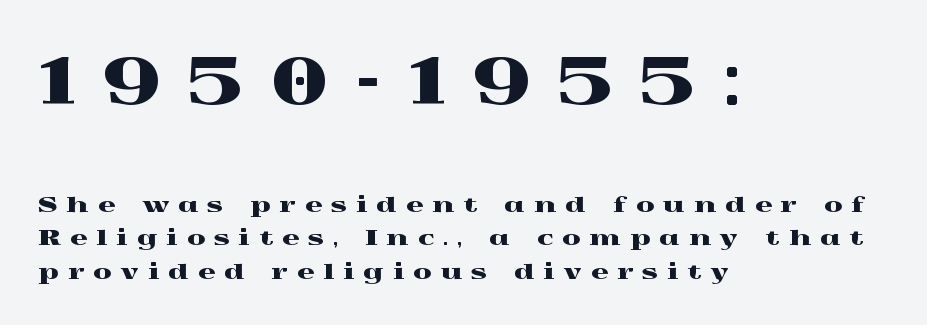
{"serif": "yes", "italic": "no", "width": "wide", "x_height": "medium", "monospaced": "no", "underline": "no", "align": "left", "line_spacing": "normal", "line_spacing_ratio": 1.58, "letter_spacing": "wide", "letter_spacing_em": 0.45, "larger_block": "first", "size_ratio": 3.05, "glyph_px": 64}
